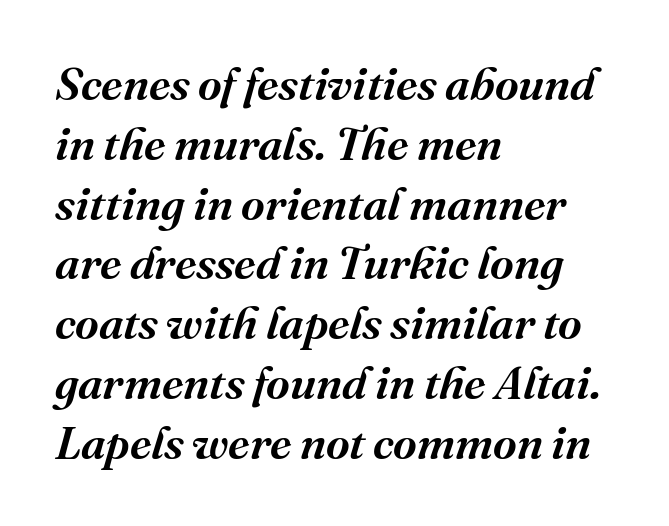
The image shows 46 px serif type, italic (leaning right); set left-aligned, normal line spacing (1.3x), normal letter spacing, not underlined; medium stroke contrast and a medium x-height.
